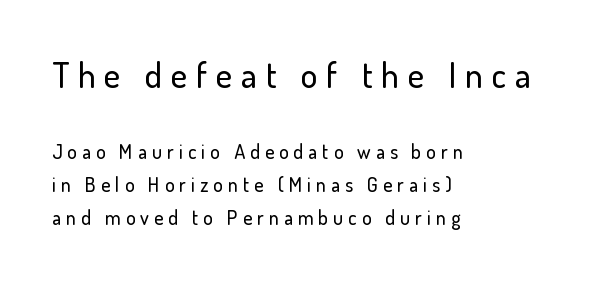
Q: Is the text italic (slanted)? A: No, it is upright.
Q: Is the typeface a serif or a sans-serif typeface? A: Sans-serif.
Q: Is the text underlined? A: No.
Q: How is the paragraph aligned? A: Left-aligned.
Q: Is the spacing between letters normal or unusually wide? A: Unusually wide.
Q: Is the spacing between lines tight, normal or loose? A: Normal.
Q: Which block of text is set in a larger size, the first (top) or the second (bottom)? A: The first (top) one.
Q: Width (condensed, normal, or wide)? A: Normal.
Q: Stroke contrast? A: Low.
Q: x-height? A: Small.
Q: Monospaced? A: No.
